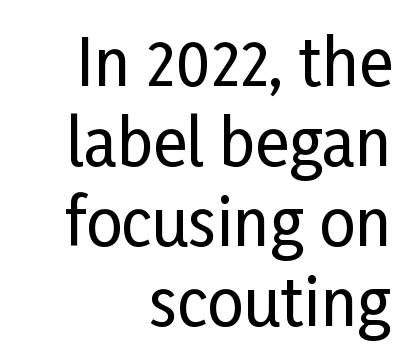
Q: Is the text italic (slanted)? A: No, it is upright.
Q: Is the typeface a serif or a sans-serif typeface? A: Sans-serif.
Q: Is the text underlined? A: No.
Q: How is the paragraph aligned? A: Right-aligned.
Q: Is the spacing between letters normal or unusually wide? A: Normal.
Q: Is the spacing between lines tight, normal or loose? A: Normal.
Q: Width (condensed, normal, or wide)? A: Condensed.
Q: Stroke contrast? A: Low.
Q: x-height? A: Medium.
Q: Monospaced? A: No.
